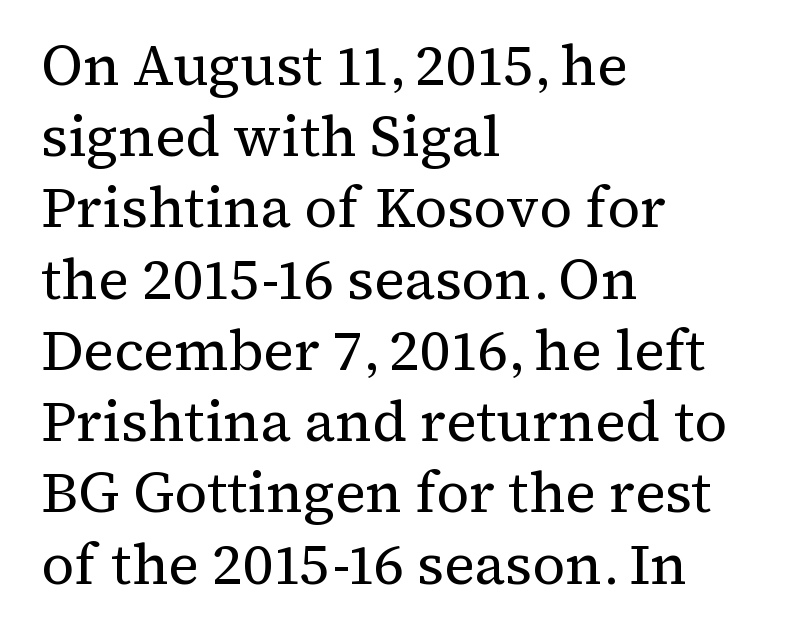
There is no visible air inserted between adjacent glyphs. Rule under the text: the space is simply empty. Here the designer chose a conventional face with non-uniform glyph widths. A quiet, ordinary-to-light weight characterises the typeface. The lettering holds an erect, upright posture throughout.
